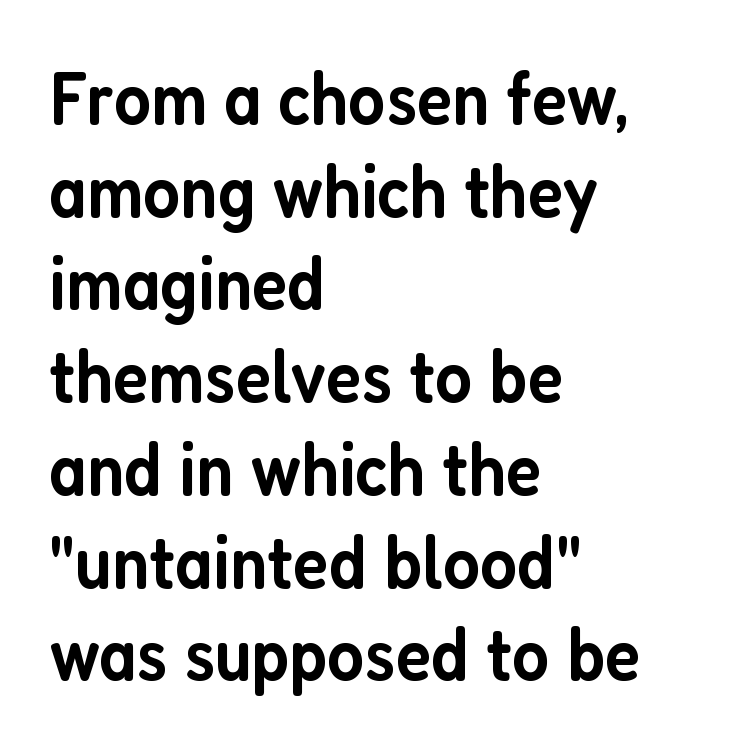
{"serif": "no", "italic": "no", "bold": "semi", "weight": "semibold", "width": "condensed", "stroke_contrast": "low", "x_height": "medium", "monospaced": "no", "underline": "no", "align": "left", "line_spacing_ratio": 1.22, "letter_spacing": "normal", "letter_spacing_em": 0.0, "glyph_px": 76}
